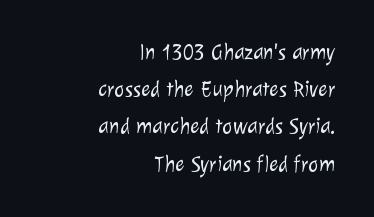
Q: Is the text bold? A: No.
Q: Is the text underlined? A: No.
Q: How is the paragraph aligned? A: Right-aligned.
Q: Is the spacing between letters normal or unusually wide? A: Normal.
Q: Is the spacing between lines tight, normal or loose? A: Normal.
